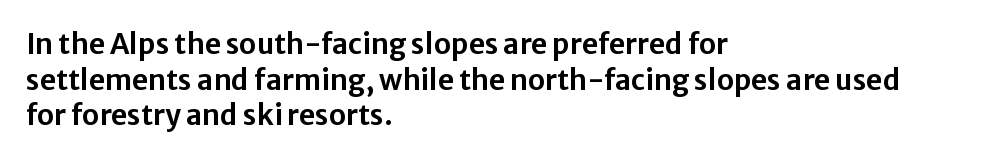
{"serif": "no", "italic": "no", "width": "normal", "stroke_contrast": "low", "x_height": "medium", "monospaced": "no", "underline": "no", "align": "left", "line_spacing": "normal", "line_spacing_ratio": 1.27, "letter_spacing": "normal", "letter_spacing_em": 0.0, "glyph_px": 28}
